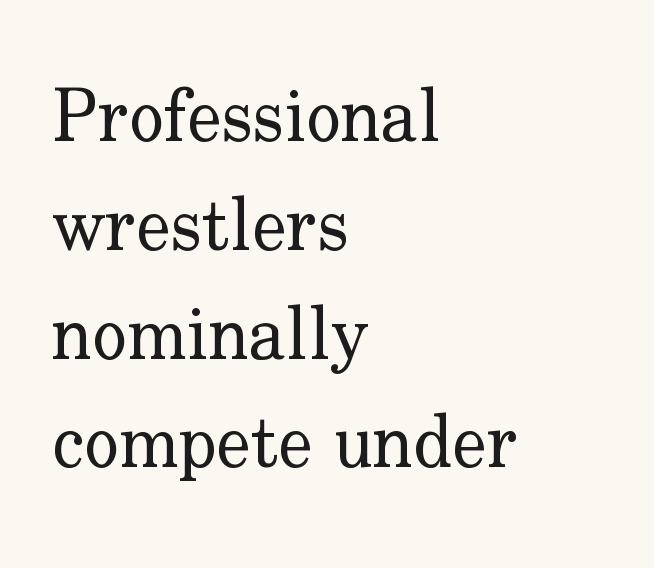
{"serif": "yes", "italic": "no", "bold": "no", "weight": "regular", "width": "normal", "stroke_contrast": "low", "x_height": "small", "monospaced": "no", "underline": "no", "align": "left", "line_spacing": "normal", "line_spacing_ratio": 1.49, "letter_spacing": "normal", "letter_spacing_em": 0.0, "glyph_px": 73}
